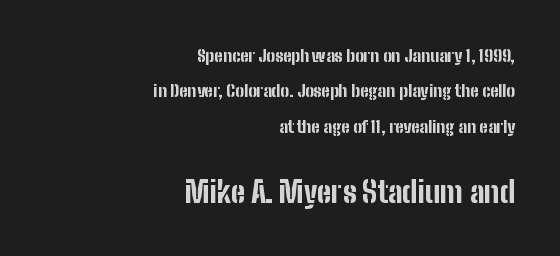
The image shows 29 px bold, condensed sans-serif type, upright; set right-aligned, loose line spacing (2.08x), normal letter spacing, not underlined; the second (bottom) block is 1.71x larger; low stroke contrast and a medium x-height.
